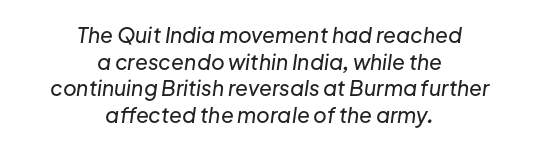
{"italic": "yes", "lean": "right", "slant_degrees": 8, "underline": "no", "align": "center", "line_spacing": "normal", "line_spacing_ratio": 1.27, "letter_spacing": "normal", "letter_spacing_em": 0.0, "glyph_px": 21}
